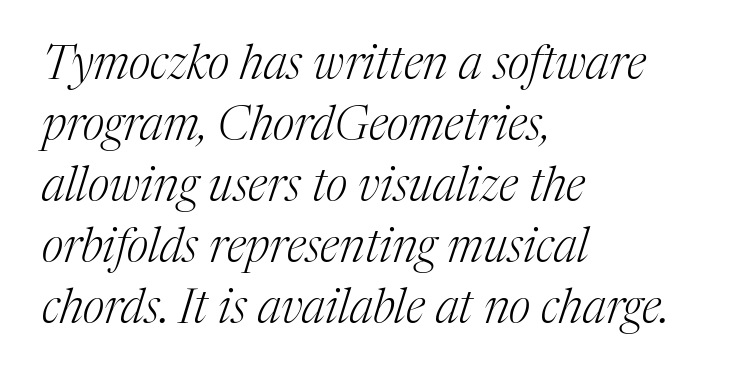
The image shows 47 px light serif type, italic (leaning right); set left-aligned, normal line spacing (1.3x), normal letter spacing, not underlined; medium stroke contrast and a medium x-height.
